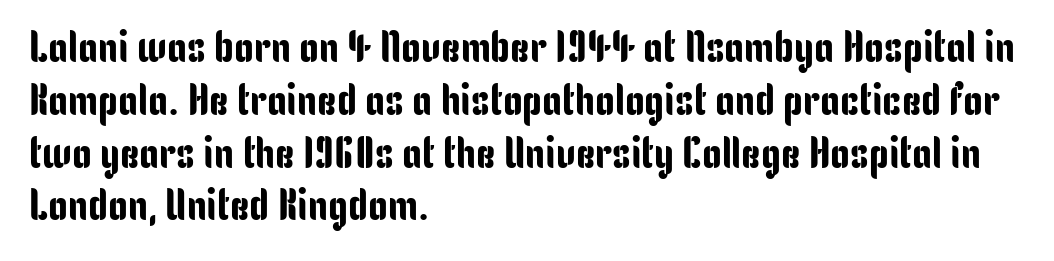
The image shows 44 px condensed sans-serif type, upright; set left-aligned, line spacing 1.2x, normal letter spacing, not underlined; low stroke contrast and a medium x-height.
